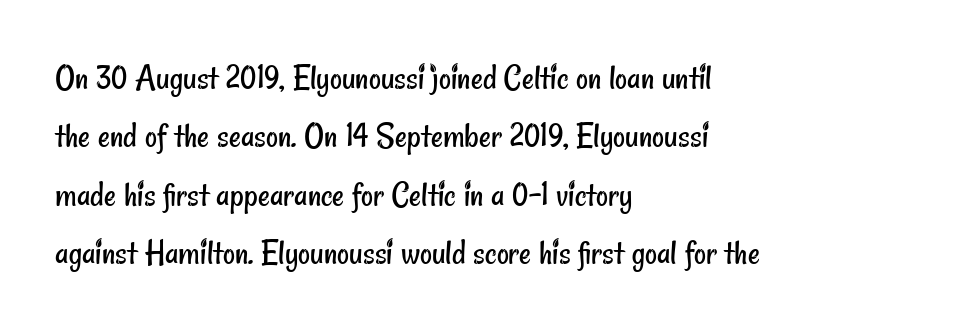
Plain, unruled lines of type. The font is comparable to plain body text, perhaps lighter. A typesetter would label this face a sans. Tracking value appears to be zero — textbook default spacing.
